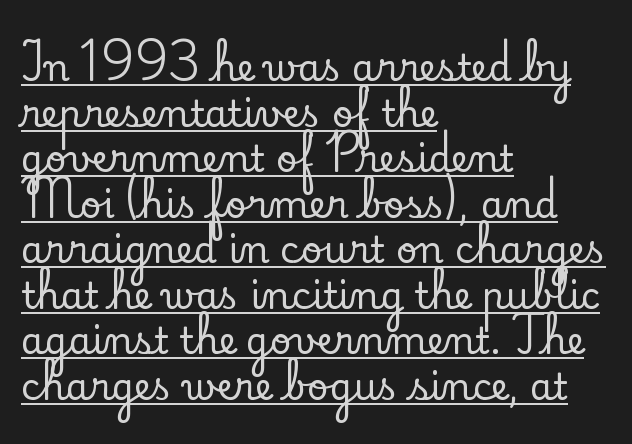
The image shows 37 px serif type, upright; set left-aligned, line spacing 1.23x, normal letter spacing, underlined; low stroke contrast and a small x-height.
